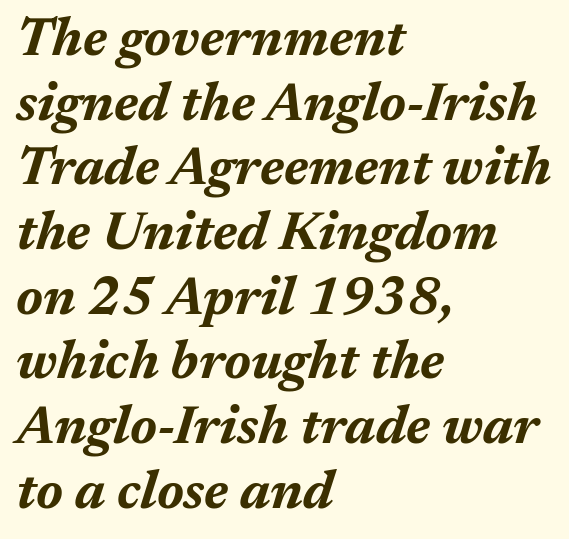
{"italic": "yes", "lean": "right", "slant_degrees": 17, "bold": "yes", "weight": "bold", "width": "normal", "stroke_contrast": "medium", "x_height": "medium", "monospaced": "no", "underline": "no", "align": "left", "line_spacing_ratio": 1.22, "letter_spacing": "normal", "letter_spacing_em": 0.0, "glyph_px": 53}
